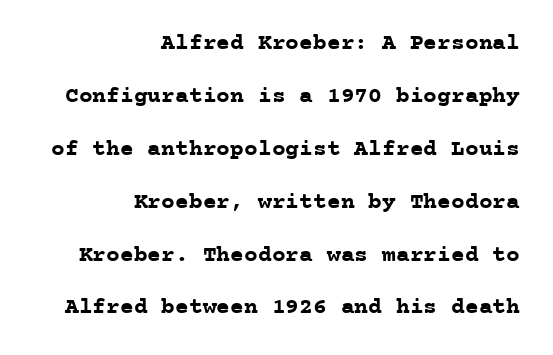
Q: Is the text bold? A: Yes.
Q: Is the text italic (slanted)? A: No, it is upright.
Q: Is the text underlined? A: No.
Q: How is the paragraph aligned? A: Right-aligned.
Q: Is the spacing between letters normal or unusually wide? A: Normal.
Q: Is the spacing between lines tight, normal or loose? A: Loose.
